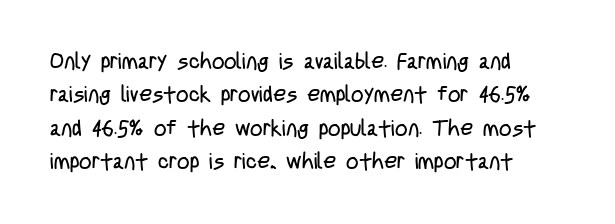
Summary of vertical rhythm: regular, with standard interline spacing. No extra ink here — the face is not bold. Quick note: not italic, upright. Horizontal alignment here is leftward, the default for most running prose.
